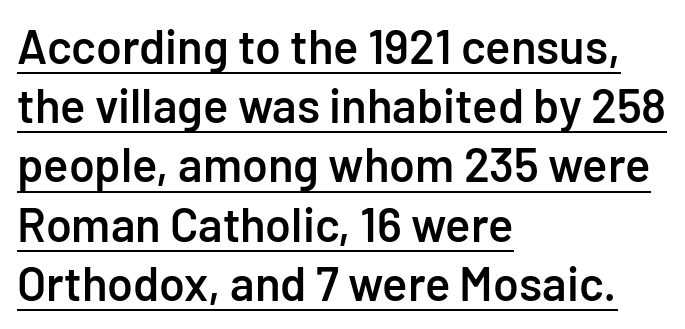
{"serif": "no", "italic": "no", "bold": "semi", "weight": "semibold", "width": "normal", "stroke_contrast": "low", "x_height": "medium", "monospaced": "no", "underline": "yes", "align": "left", "line_spacing": "normal", "line_spacing_ratio": 1.26, "letter_spacing": "normal", "letter_spacing_em": 0.0, "glyph_px": 47}
